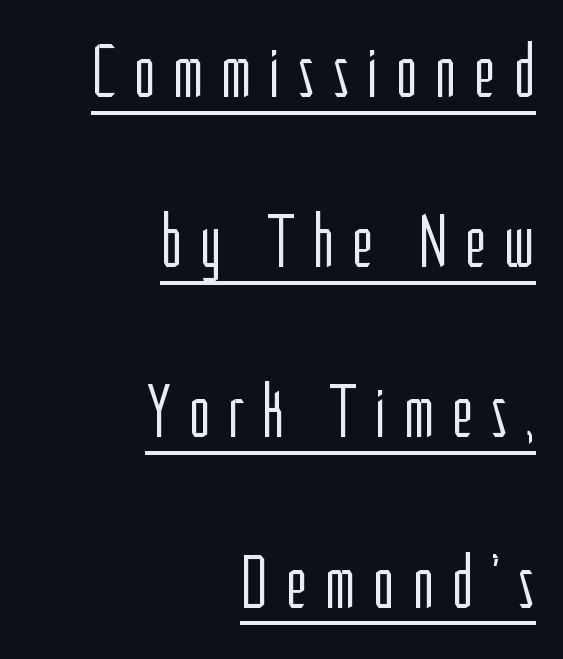
{"serif": "no", "italic": "no", "bold": "no", "weight": "light", "width": "condensed", "stroke_contrast": "low", "x_height": "medium", "monospaced": "no", "underline": "yes", "align": "right", "line_spacing": "loose", "line_spacing_ratio": 2.24, "letter_spacing": "wide", "letter_spacing_em": 0.22, "glyph_px": 76}
